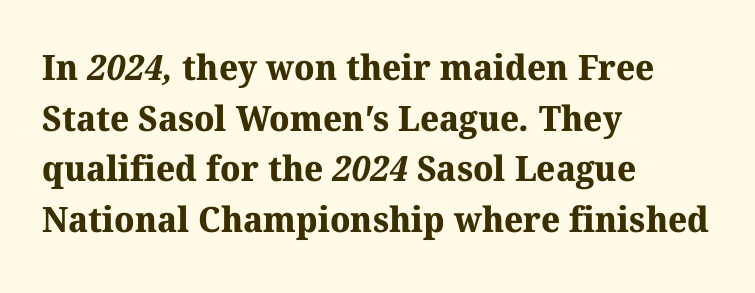
{"serif": "yes", "bold": "yes", "weight": "bold", "width": "normal", "stroke_contrast": "medium", "x_height": "medium", "monospaced": "no", "underline": "no", "align": "left", "line_spacing": "normal", "line_spacing_ratio": 1.45, "letter_spacing": "normal", "letter_spacing_em": 0.0, "glyph_px": 35}
